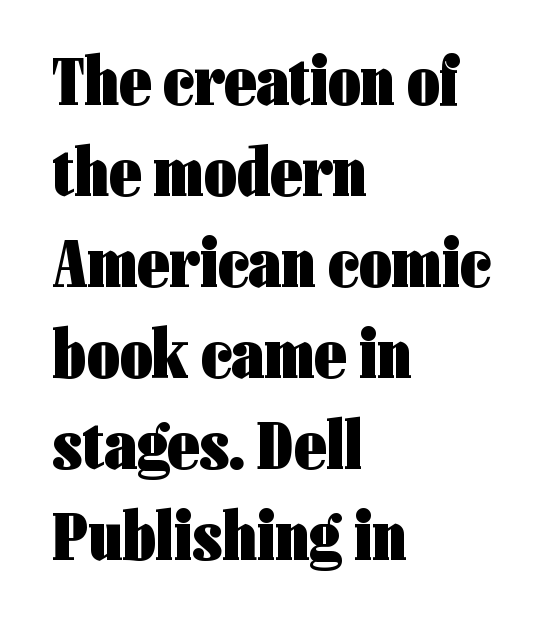
The sample has been set heavy, in full bold. Does the lettering tilt? It doesn't — this is upright. Each new line begins a customary step beneath the previous one. This rendering uses left alignment, leaving the right contour irregular.
